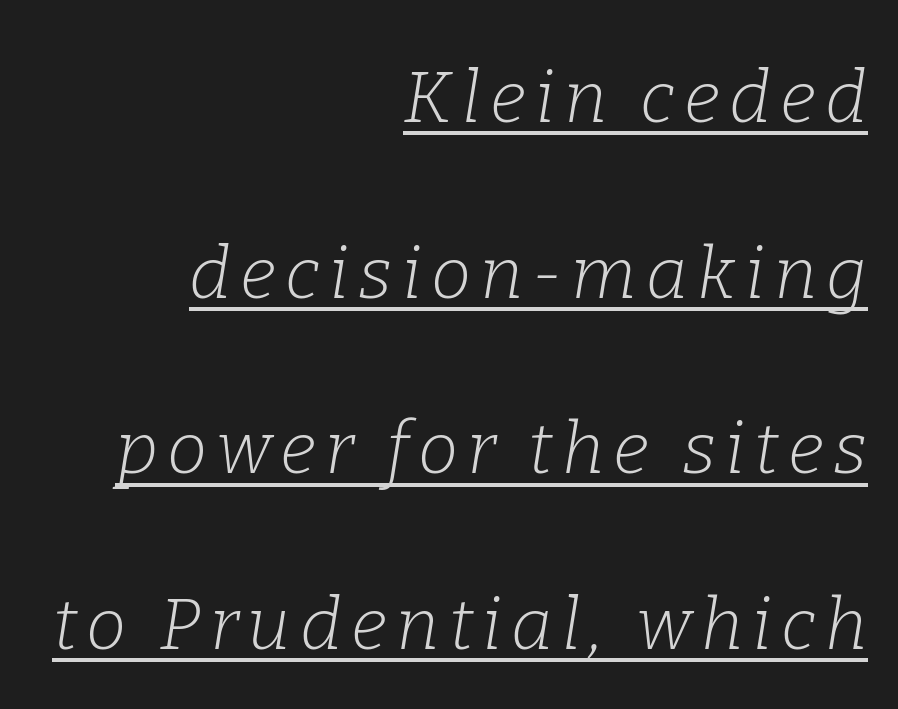
Q: Is the text bold? A: No.
Q: Is the text italic (slanted)? A: Yes, it leans right by about 9 degrees.
Q: Is the typeface a serif or a sans-serif typeface? A: Serif.
Q: Is the text underlined? A: Yes.
Q: How is the paragraph aligned? A: Right-aligned.
Q: Is the spacing between lines tight, normal or loose? A: Loose.
Q: Width (condensed, normal, or wide)? A: Normal.
Q: Stroke contrast? A: Low.
Q: x-height? A: Medium.
Q: Monospaced? A: No.
